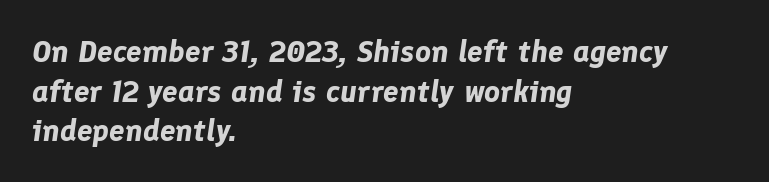
Q: Is the text bold? A: Yes.
Q: Is the text italic (slanted)? A: Yes, it leans right by about 8 degrees.
Q: Is the text underlined? A: No.
Q: How is the paragraph aligned? A: Left-aligned.
Q: Is the spacing between letters normal or unusually wide? A: Normal.
Q: Is the spacing between lines tight, normal or loose? A: Normal.
Q: Width (condensed, normal, or wide)? A: Normal.
Q: Stroke contrast? A: Low.
Q: x-height? A: Medium.
Q: Monospaced? A: No.
